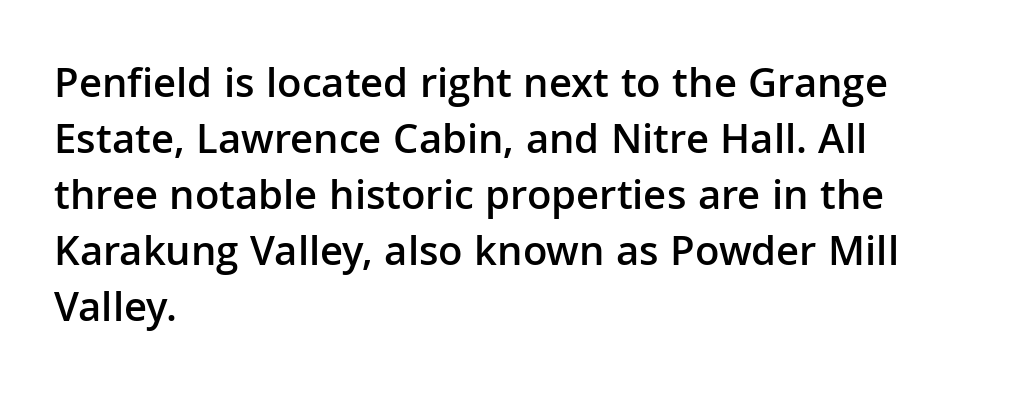
The image shows 43 px semibold sans-serif type, upright; set left-aligned, normal line spacing (1.3x), normal letter spacing, not underlined; low stroke contrast and a medium x-height.
